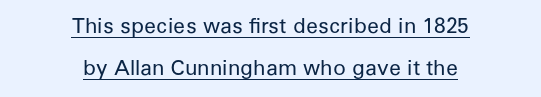
{"italic": "no", "bold": "no", "underline": "yes", "align": "center", "line_spacing": "loose", "line_spacing_ratio": 2.01, "letter_spacing": "normal", "letter_spacing_em": 0.0, "glyph_px": 21}
